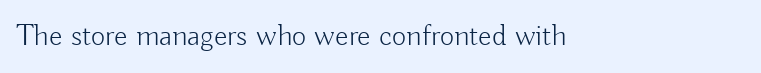
The image shows 31 px light sans-serif type, upright; set normal letter spacing, not underlined; low stroke contrast and a small x-height.
